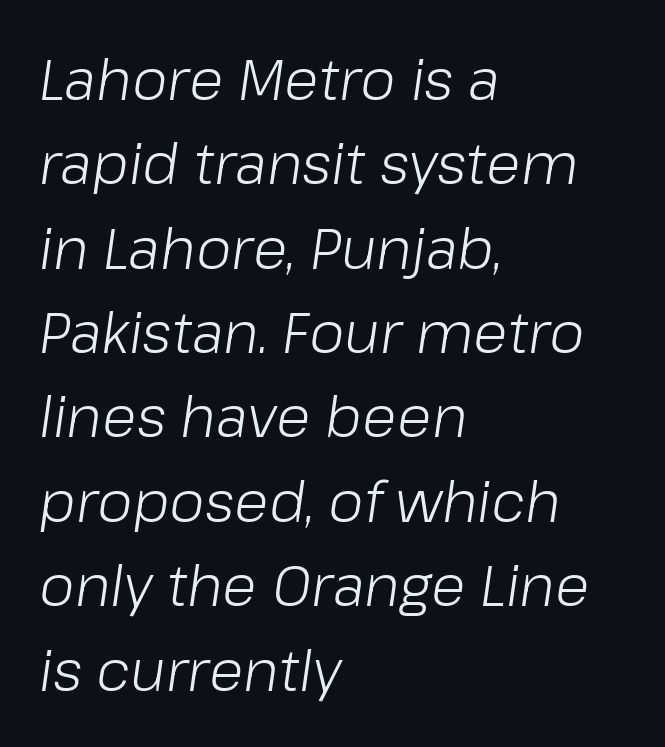
{"italic": "yes", "lean": "right", "slant_degrees": 8, "bold": "no", "weight": "light", "width": "normal", "stroke_contrast": "low", "x_height": "medium", "monospaced": "no", "underline": "no", "align": "left", "line_spacing": "normal", "line_spacing_ratio": 1.48, "letter_spacing": "normal", "letter_spacing_em": 0.0, "glyph_px": 57}
